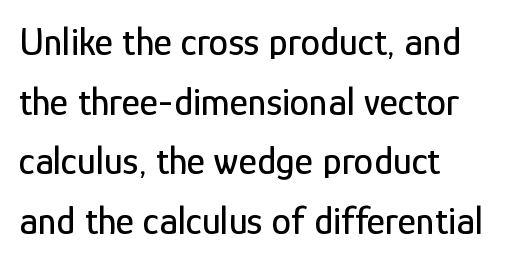
Do the characters align in a grid? No, the font is proportional. These lines were composed using upright roman letters. This sample keeps an unexceptional amount of space between lines. What kind of face is this? One without serifs — a sans. Descenders are the only things crossing below the line.
